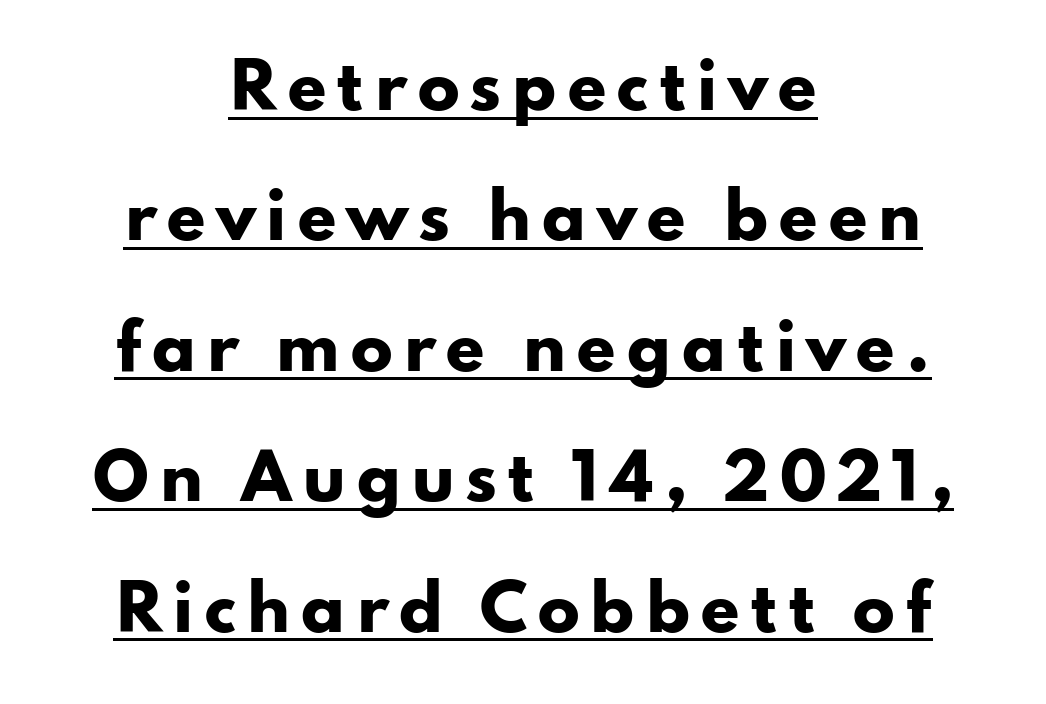
The image shows 63 px heavy, wide sans-serif type, upright; set centered, loose line spacing (2.07x), underlined; low stroke contrast and a small x-height.
